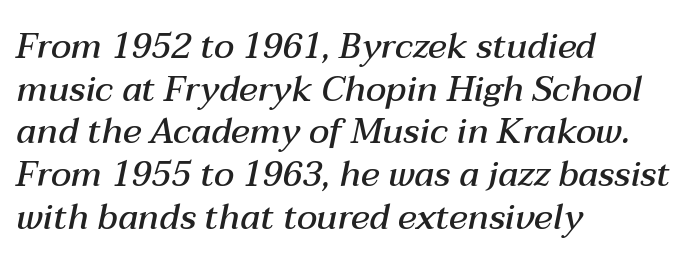
Here the designer chose a conventional face with non-uniform glyph widths. Notice how the stems are inclined rather than vertical — that's the hallmark of italics. Every letter is mildly thick-stroked: semibold rather than bold. Clear beneath every line of the passage. All the whitespace from short lines collects on the right. Here the glyphs are tracked normally, forming tight word shapes.
